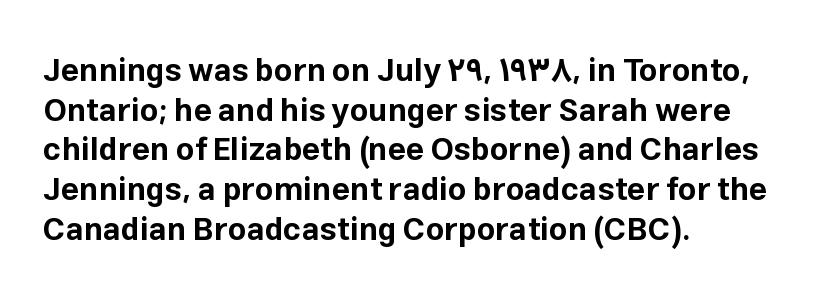
{"serif": "no", "italic": "no", "bold": "yes", "weight": "bold", "width": "normal", "stroke_contrast": "low", "x_height": "medium", "monospaced": "no", "underline": "no", "align": "left", "line_spacing_ratio": 1.24, "letter_spacing": "normal", "letter_spacing_em": 0.0, "glyph_px": 32}
